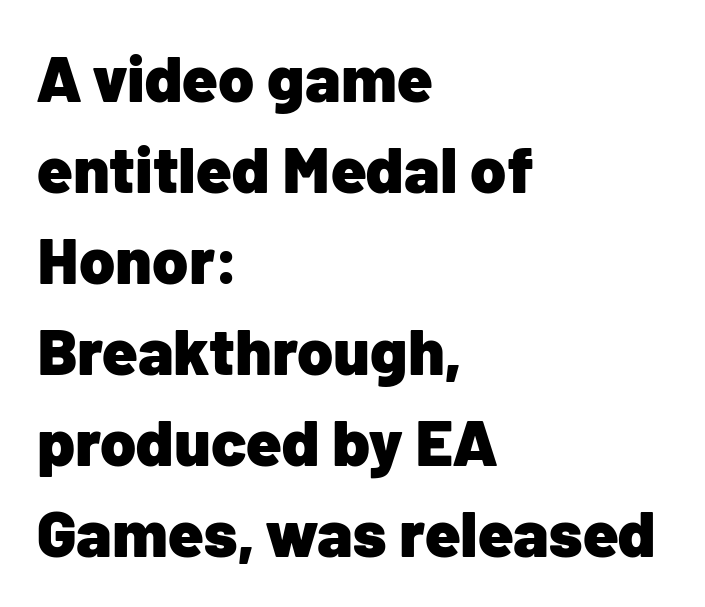
Q: Is the text bold? A: Yes.
Q: Is the text italic (slanted)? A: No, it is upright.
Q: Is the typeface a serif or a sans-serif typeface? A: Sans-serif.
Q: Is the text underlined? A: No.
Q: How is the paragraph aligned? A: Left-aligned.
Q: Is the spacing between letters normal or unusually wide? A: Normal.
Q: Is the spacing between lines tight, normal or loose? A: Normal.
Q: Width (condensed, normal, or wide)? A: Normal.
Q: Stroke contrast? A: Low.
Q: x-height? A: Medium.
Q: Monospaced? A: No.
